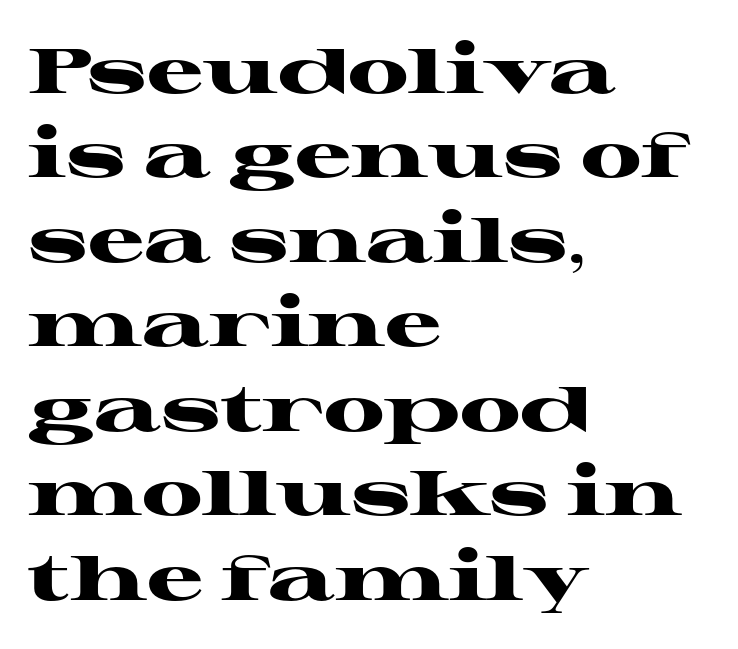
Q: Is the text bold? A: Yes.
Q: Is the text italic (slanted)? A: No, it is upright.
Q: Is the typeface a serif or a sans-serif typeface? A: Serif.
Q: Is the text underlined? A: No.
Q: How is the paragraph aligned? A: Left-aligned.
Q: Is the spacing between letters normal or unusually wide? A: Normal.
Q: Is the spacing between lines tight, normal or loose? A: Normal.
Q: Width (condensed, normal, or wide)? A: Wide.
Q: Stroke contrast? A: High.
Q: x-height? A: Medium.
Q: Monospaced? A: No.
